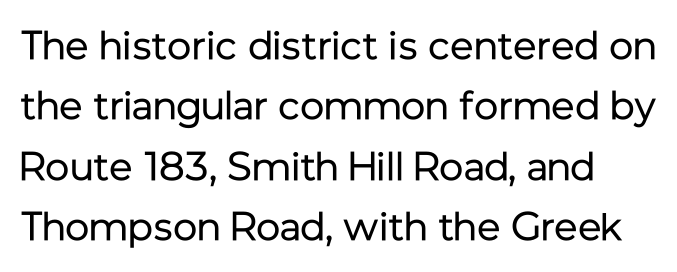
{"serif": "no", "italic": "no", "bold": "no", "weight": "regular", "width": "normal", "stroke_contrast": "low", "x_height": "medium", "monospaced": "no", "underline": "no", "line_spacing": "normal", "line_spacing_ratio": 1.51, "letter_spacing": "normal", "letter_spacing_em": 0.0, "glyph_px": 40}
